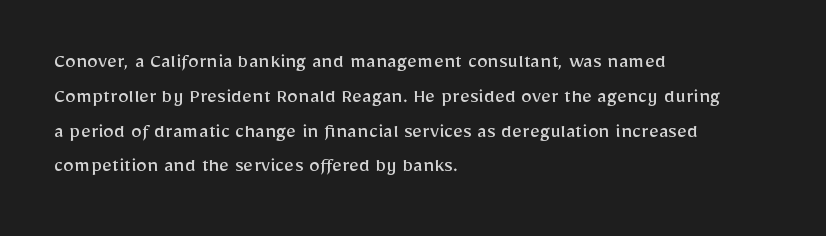
Q: Is the text bold? A: No.
Q: Is the text italic (slanted)? A: No, it is upright.
Q: Is the text underlined? A: No.
Q: How is the paragraph aligned? A: Left-aligned.
Q: Is the spacing between letters normal or unusually wide? A: Normal.
Q: Is the spacing between lines tight, normal or loose? A: Normal.
